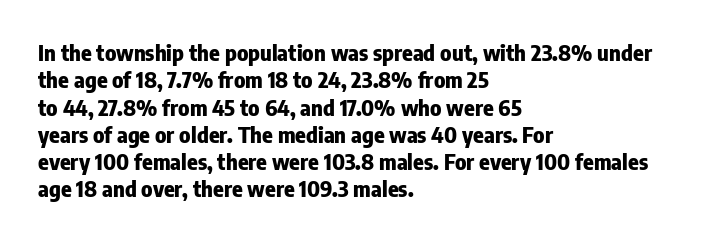
Chunky letters — that's bold for sure. Caption: standard tracking, unaltered. Descenders are the only things crossing below the line. Typeset ragged right — the left edge is the straight one. The letters stand upright; this is a roman face.
